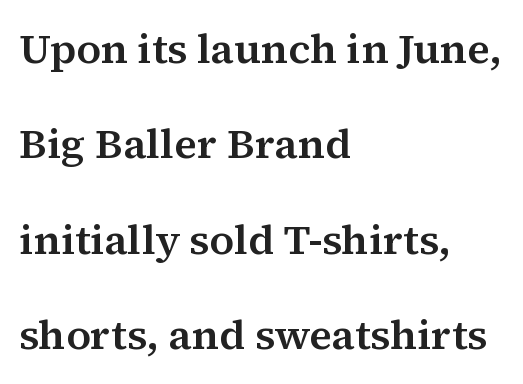
The image shows 42 px serif type, upright; set left-aligned, loose line spacing (2.27x), normal letter spacing, not underlined; medium stroke contrast and a medium x-height.
